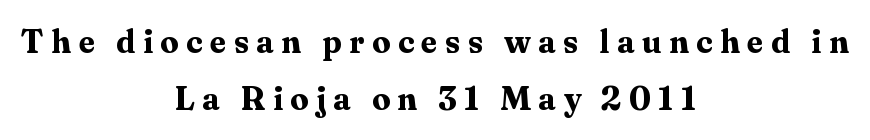
{"serif": "yes", "italic": "no", "bold": "yes", "weight": "bold", "width": "normal", "stroke_contrast": "medium", "x_height": "medium", "monospaced": "no", "underline": "no", "align": "center", "line_spacing_ratio": 1.73, "letter_spacing": "wide", "letter_spacing_em": 0.22, "glyph_px": 33}
